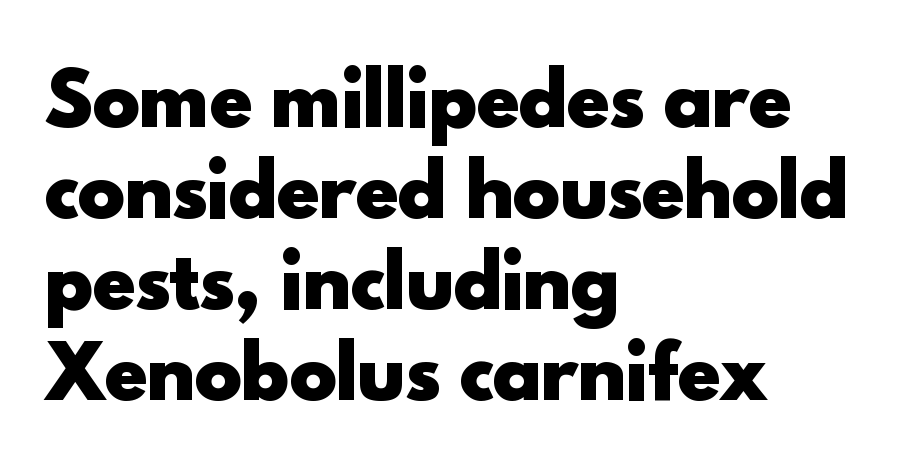
Q: Is the text bold? A: Yes.
Q: Is the text italic (slanted)? A: No, it is upright.
Q: Is the typeface a serif or a sans-serif typeface? A: Sans-serif.
Q: Is the text underlined? A: No.
Q: How is the paragraph aligned? A: Left-aligned.
Q: Is the spacing between letters normal or unusually wide? A: Normal.
Q: Is the spacing between lines tight, normal or loose? A: Normal.
Q: Width (condensed, normal, or wide)? A: Normal.
Q: x-height? A: Small.
Q: Monospaced? A: No.
